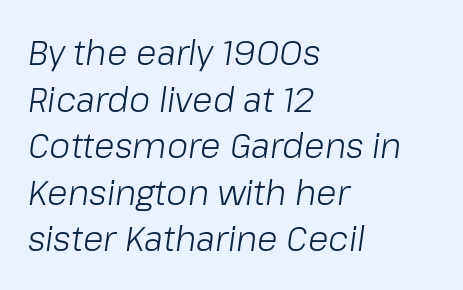
{"italic": "yes", "lean": "right", "slant_degrees": 8, "bold": "no", "weight": "light", "width": "normal", "stroke_contrast": "low", "x_height": "medium", "monospaced": "no", "underline": "no", "align": "left", "line_spacing": "normal", "line_spacing_ratio": 1.37, "letter_spacing": "normal", "letter_spacing_em": 0.0, "glyph_px": 34}
